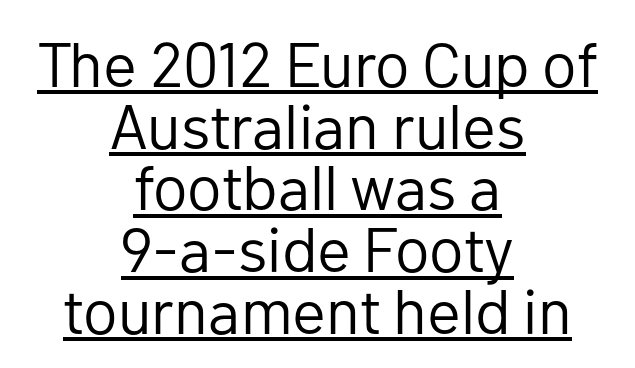
The image shows 63 px regular-weight sans-serif type, upright; set centered, tight line spacing (0.98x), normal letter spacing, underlined; low stroke contrast and a medium x-height.
